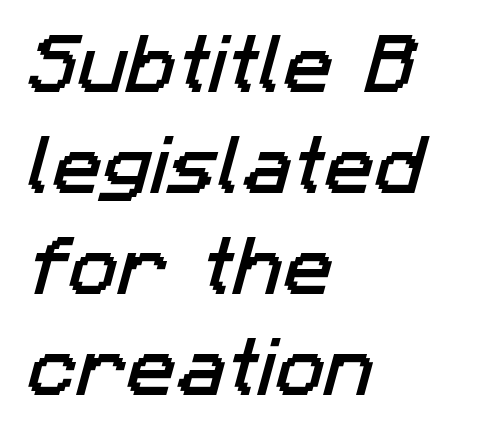
Beneath every word, the page is bare. These lines are rendered in a variable-pitch font. This rendering employs a face without finishing strokes, i.e., a sans-serif. The face used here is rendered with its standard letterfit. Every row of glyphs begins at an identical x-position on the left. Students, observe: this is what conventionally led text looks like.
